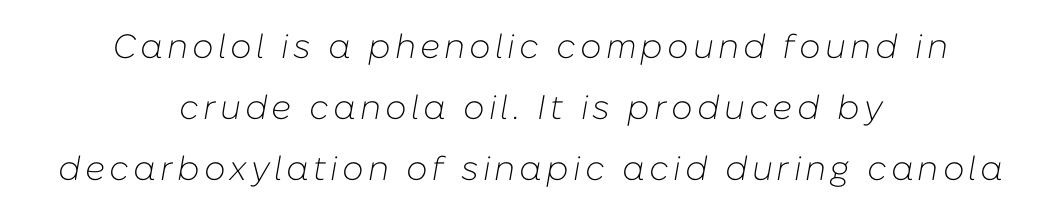
{"italic": "yes", "lean": "right", "slant_degrees": 10, "bold": "no", "weight": "light", "width": "normal", "stroke_contrast": "low", "x_height": "medium", "monospaced": "no", "underline": "no", "align": "center", "line_spacing_ratio": 1.79, "glyph_px": 34}
